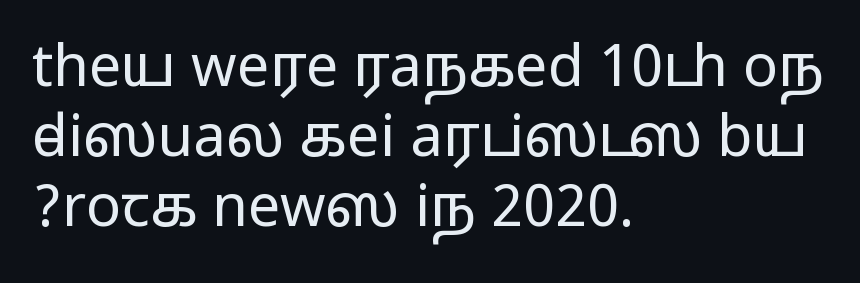
{"serif": "no", "italic": "no", "width": "wide", "stroke_contrast": "medium", "monospaced": "no", "underline": "no", "align": "left", "line_spacing_ratio": 1.21, "letter_spacing": "normal", "letter_spacing_em": 0.0, "glyph_px": 58}
